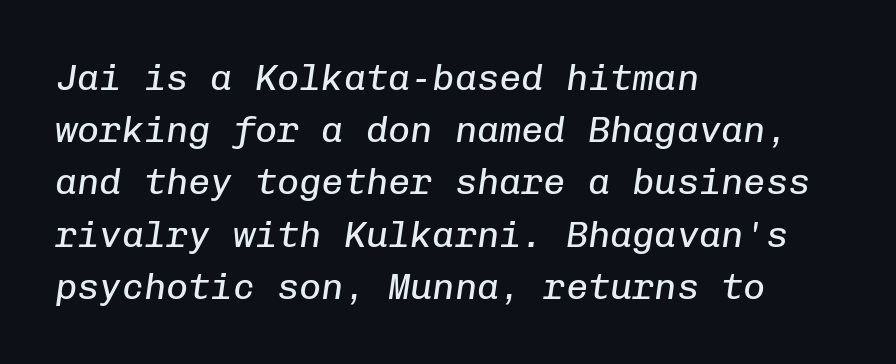
The image shows 37 px regular-weight type, italic (leaning right), monospaced; set left-aligned, normal line spacing (1.41x), normal letter spacing, not underlined; low stroke contrast and a medium x-height.
